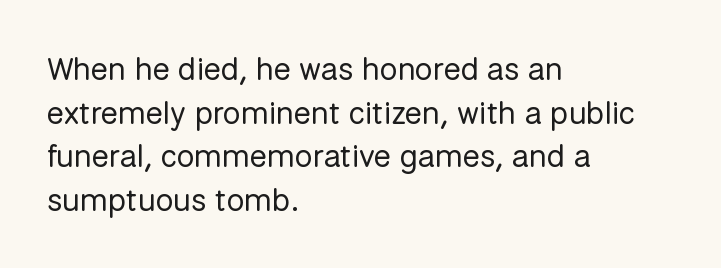
Counters stay open thanks to moderate or lighter strokes. Leading: standard. Reading down the block, your eye returns to a fixed left position each line. It's the straight-up-and-down kind of type.
